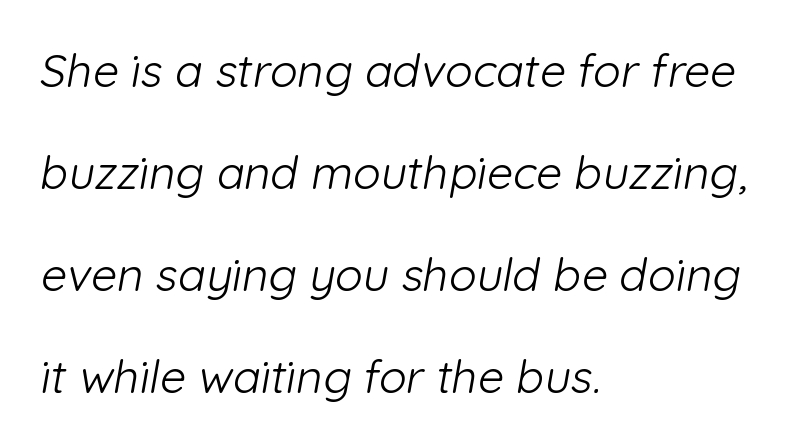
Q: Is the text bold? A: No.
Q: Is the typeface a serif or a sans-serif typeface? A: Sans-serif.
Q: Is the text underlined? A: No.
Q: How is the paragraph aligned? A: Left-aligned.
Q: Is the spacing between letters normal or unusually wide? A: Normal.
Q: Is the spacing between lines tight, normal or loose? A: Loose.
Q: Width (condensed, normal, or wide)? A: Normal.
Q: Stroke contrast? A: Low.
Q: x-height? A: Medium.
Q: Monospaced? A: No.
